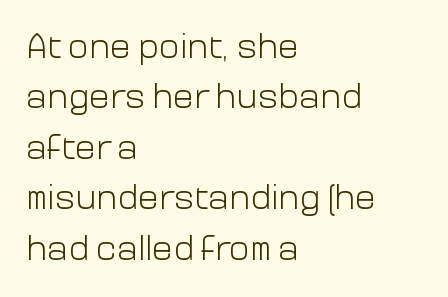
Q: Is the text bold? A: No.
Q: Is the text italic (slanted)? A: No, it is upright.
Q: Is the typeface a serif or a sans-serif typeface? A: Sans-serif.
Q: Is the text underlined? A: No.
Q: How is the paragraph aligned? A: Left-aligned.
Q: Is the spacing between letters normal or unusually wide? A: Normal.
Q: Is the spacing between lines tight, normal or loose? A: Normal.
Q: Width (condensed, normal, or wide)? A: Normal.
Q: Stroke contrast? A: Low.
Q: x-height? A: Medium.
Q: Monospaced? A: No.
